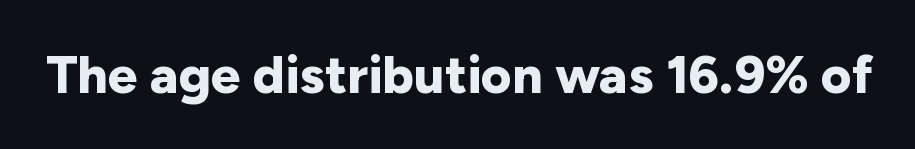
Q: Is the text bold? A: Yes.
Q: Is the text italic (slanted)? A: No, it is upright.
Q: Is the typeface a serif or a sans-serif typeface? A: Sans-serif.
Q: Is the text underlined? A: No.
Q: Is the spacing between letters normal or unusually wide? A: Normal.
Q: Width (condensed, normal, or wide)? A: Normal.
Q: Stroke contrast? A: Low.
Q: x-height? A: Medium.
Q: Monospaced? A: No.
